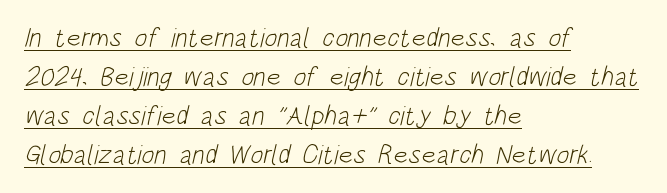
Short note: letters normally spaced. Is the block centered? No — it sits flush against the left margin. Students, observe: this is what conventionally led text looks like. Stem width sits at or under what a default text font uses. Honestly, the underline is the first thing you notice here.
